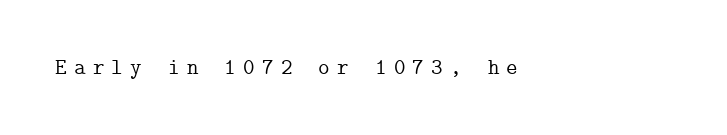
The image shows 22 px text type, upright; set unusually wide letter spacing (+0.33 em), not underlined.
